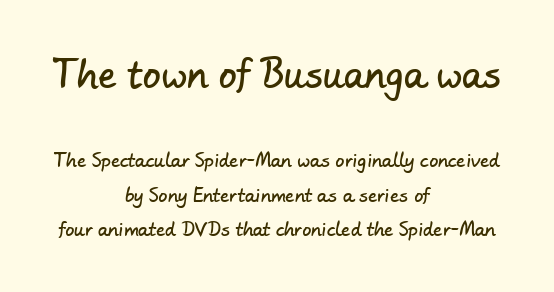
{"serif": "no", "width": "normal", "stroke_contrast": "low", "x_height": "small", "monospaced": "no", "underline": "no", "align": "center", "line_spacing": "loose", "line_spacing_ratio": 1.94, "letter_spacing": "normal", "letter_spacing_em": 0.0, "larger_block": "first", "size_ratio": 2.0, "glyph_px": 36}
